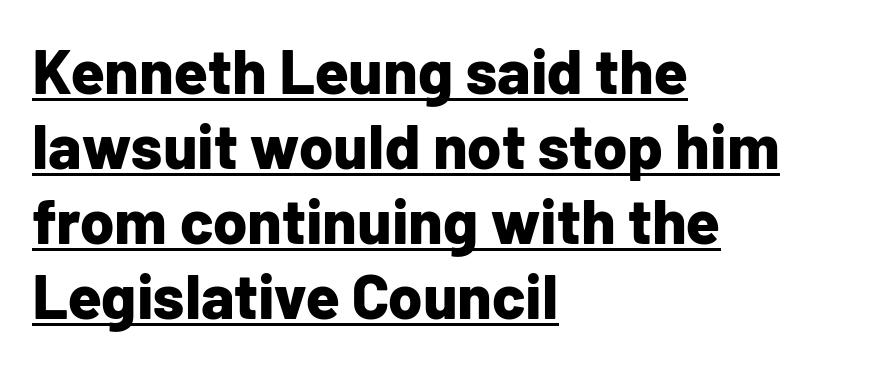
Q: Is the text bold? A: Yes.
Q: Is the text italic (slanted)? A: No, it is upright.
Q: Is the typeface a serif or a sans-serif typeface? A: Sans-serif.
Q: Is the text underlined? A: Yes.
Q: How is the paragraph aligned? A: Left-aligned.
Q: Is the spacing between letters normal or unusually wide? A: Normal.
Q: Width (condensed, normal, or wide)? A: Normal.
Q: Stroke contrast? A: Low.
Q: x-height? A: Medium.
Q: Monospaced? A: No.
